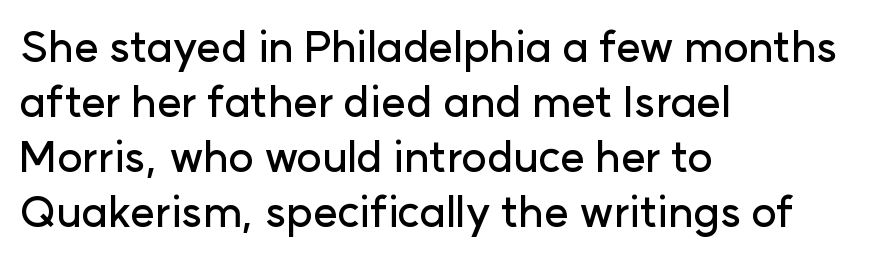
Posture: upright roman. Leftover space on each line is placed entirely after the last word. The rendering uses natural spacing where letterforms have individual widths. No extra tracking has been applied to these lines.
